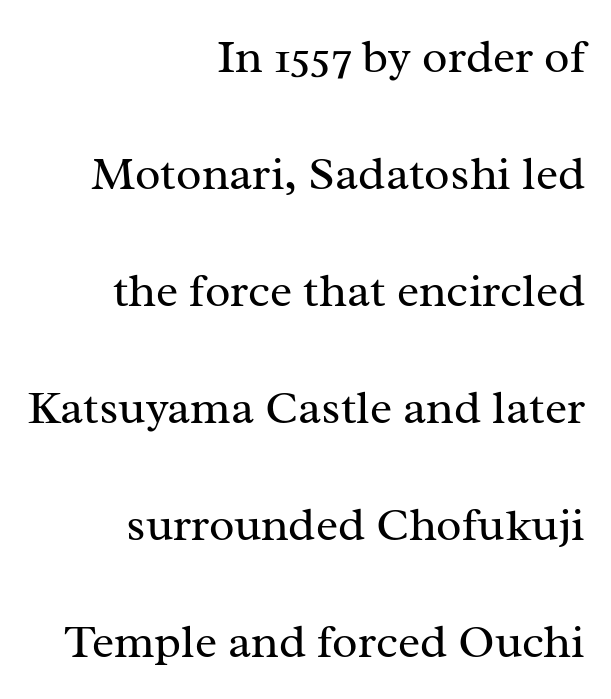
These lines keep a tight, regular rhythm from letter to letter. Does the copy run flush right? Yes — the right margin is perfectly even. Unmarked baselines from the first word to the last. The passage shown is typed in a proportional face where columns would drift. A quiet, ordinary-to-light weight characterises the typeface.
